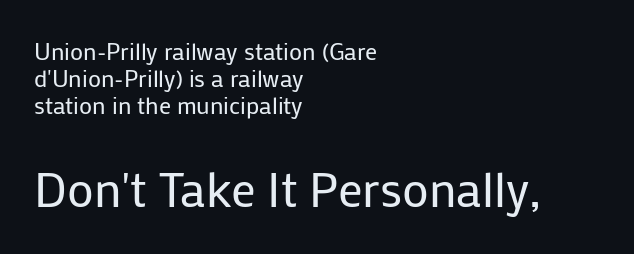
{"serif": "no", "italic": "no", "bold": "no", "weight": "regular", "width": "normal", "stroke_contrast": "low", "x_height": "medium", "monospaced": "no", "underline": "no", "align": "left", "line_spacing": "tight", "line_spacing_ratio": 1.13, "letter_spacing": "normal", "letter_spacing_em": 0.0, "larger_block": "second", "size_ratio": 2.04, "glyph_px": 49}
